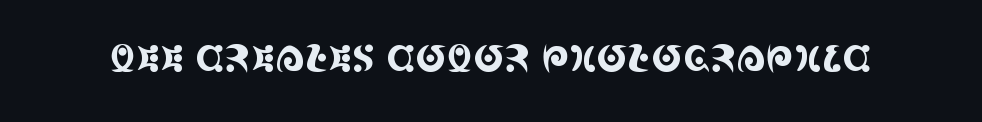
{"serif": "yes", "italic": "no", "width": "condensed", "x_height": "large", "monospaced": "no", "underline": "no", "letter_spacing": "normal", "letter_spacing_em": 0.0, "glyph_px": 37}
